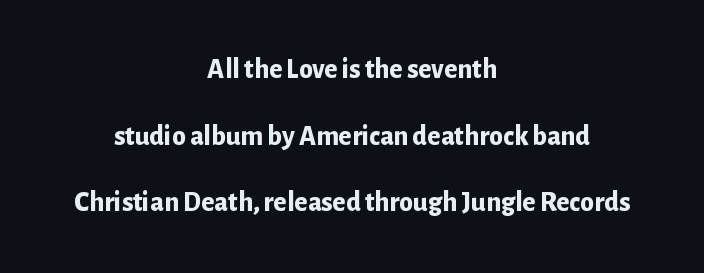
Type style note: lacks serifs. This rendering uses center alignment, leaving both contours irregular but symmetric. Students, observe: this is what heavily led, spacious text looks like. The gaps between neighbouring characters are ordinary and unremarkable. Set as a true bold cut, around the 700 mark. Lines of text with bare space underneath.
